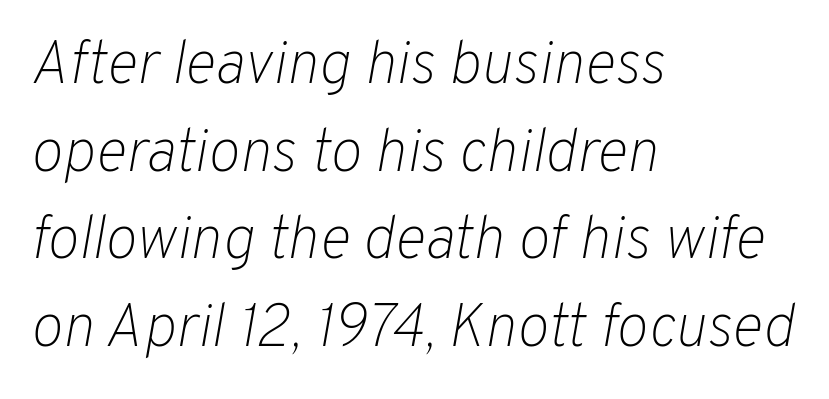
Q: Is the text bold? A: No.
Q: Is the text italic (slanted)? A: Yes, it leans right by about 10 degrees.
Q: Is the text underlined? A: No.
Q: How is the paragraph aligned? A: Left-aligned.
Q: Is the spacing between letters normal or unusually wide? A: Normal.
Q: Is the spacing between lines tight, normal or loose? A: Normal.
Q: Width (condensed, normal, or wide)? A: Normal.
Q: Stroke contrast? A: Low.
Q: x-height? A: Medium.
Q: Monospaced? A: No.
